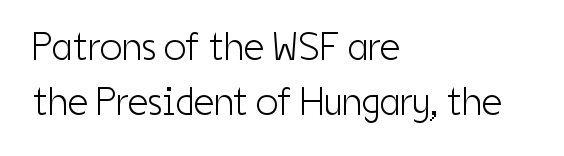
The image shows 40 px light, condensed sans-serif type, upright; set left-aligned, normal line spacing (1.38x), normal letter spacing, not underlined; low stroke contrast and a medium x-height.
